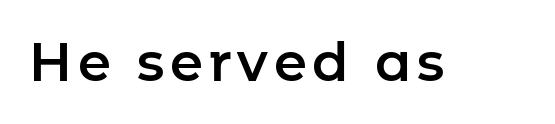
Nothing sits at the stroke ends, so this counts as sans-serif. Unlike italic type, these characters show no tilt at all. The foot of each line stays bare and open. Looks like regular typesetting: each glyph gets only the width it needs.
